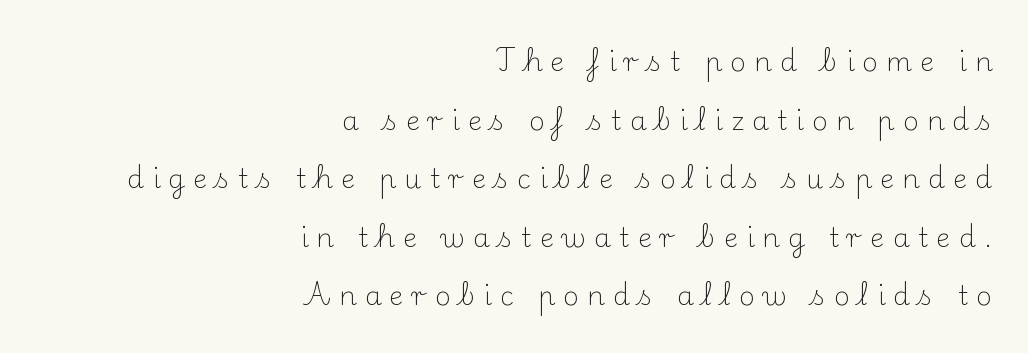
The typography opts for an upright posture over an oblique one. Is the type heavy? It reads as light-to-regular instead. These lines have a slow, spaced-out rhythm from letter to letter. Descenders are the only things crossing below the line. The rendering anchors every line to the right-hand side.
